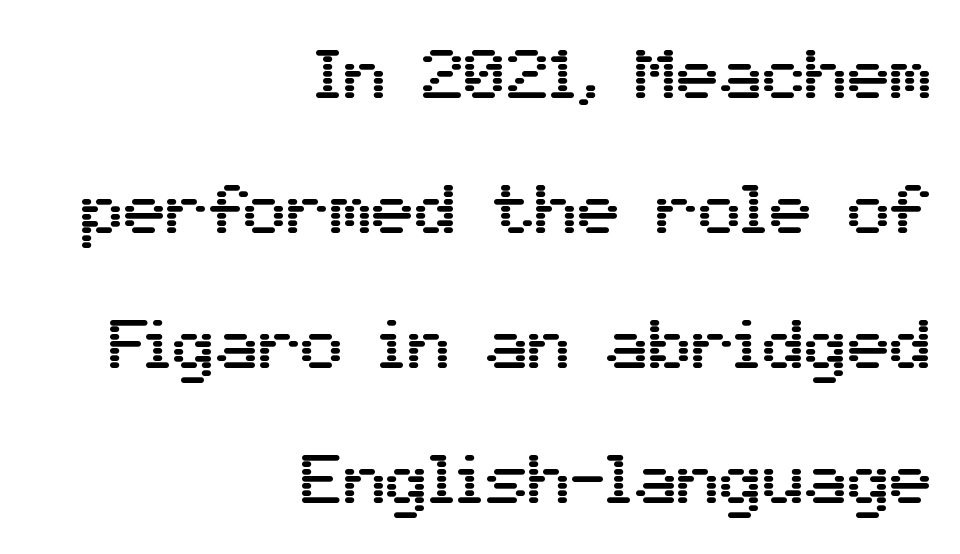
You could call the tracking neutral — neither tight nor loose. Layout note: lines flush right. Any mark beneath the type? The region is blank. The rendering uses natural spacing where letterforms have individual widths. Loosely led — the rows are spread out. This is the regular roman posture of the typeface.
